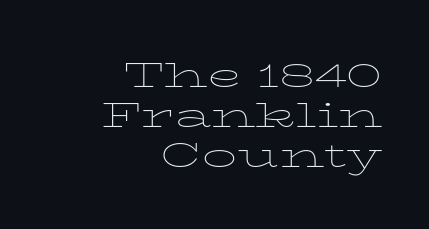
Q: Is the text bold? A: No.
Q: Is the text italic (slanted)? A: No, it is upright.
Q: Is the typeface a serif or a sans-serif typeface? A: Serif.
Q: Is the text underlined? A: No.
Q: How is the paragraph aligned? A: Right-aligned.
Q: Is the spacing between letters normal or unusually wide? A: Normal.
Q: Is the spacing between lines tight, normal or loose? A: Tight.
Q: Width (condensed, normal, or wide)? A: Wide.
Q: Stroke contrast? A: Low.
Q: x-height? A: Medium.
Q: Monospaced? A: No.
